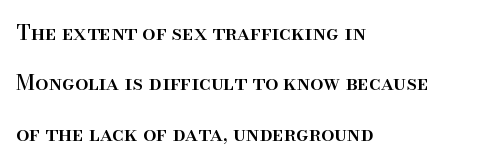
The setting favours the left margin, as ordinary paragraphs usually do. In terms of leading, this rendering errs on the spacious side. Descenders hang freely into open space. The font's upright variant was chosen for this text. Does extra space separate the letters? No, they use regular spacing.
